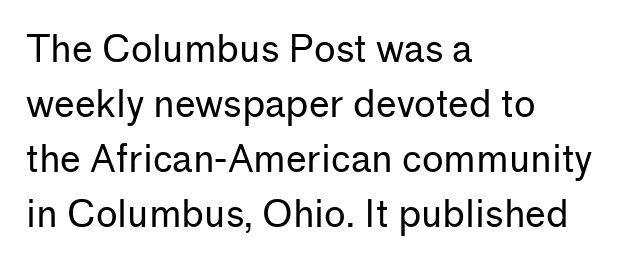
Q: Is the text bold? A: No.
Q: Is the text italic (slanted)? A: No, it is upright.
Q: Is the typeface a serif or a sans-serif typeface? A: Sans-serif.
Q: Is the text underlined? A: No.
Q: How is the paragraph aligned? A: Left-aligned.
Q: Is the spacing between letters normal or unusually wide? A: Normal.
Q: Is the spacing between lines tight, normal or loose? A: Normal.
Q: Width (condensed, normal, or wide)? A: Normal.
Q: Stroke contrast? A: Low.
Q: x-height? A: Medium.
Q: Monospaced? A: No.
